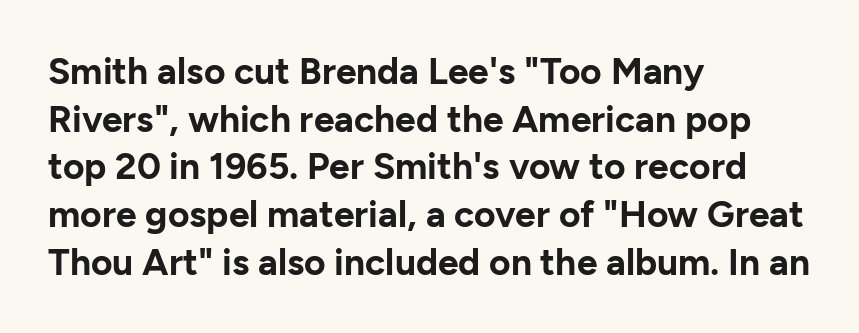
{"serif": "no", "italic": "no", "bold": "yes", "weight": "bold", "width": "normal", "stroke_contrast": "low", "x_height": "medium", "monospaced": "no", "underline": "no", "align": "left", "line_spacing": "normal", "line_spacing_ratio": 1.29, "letter_spacing": "normal", "letter_spacing_em": 0.0, "glyph_px": 37}
